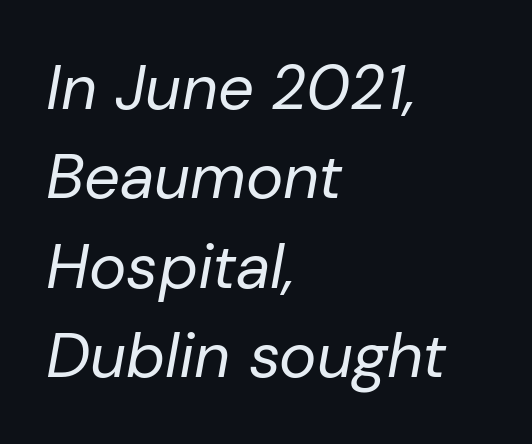
The horizontal fit of the characters is conventional and even. Notice how descenders clear the ascenders below comfortably — that's standard leading. The passage shown leans; its letterforms are oblique. No chunkiness to these letters — they're not bold. Check under the words: just untouched page. If you drew a ruler down the left edge, every line would touch it.
